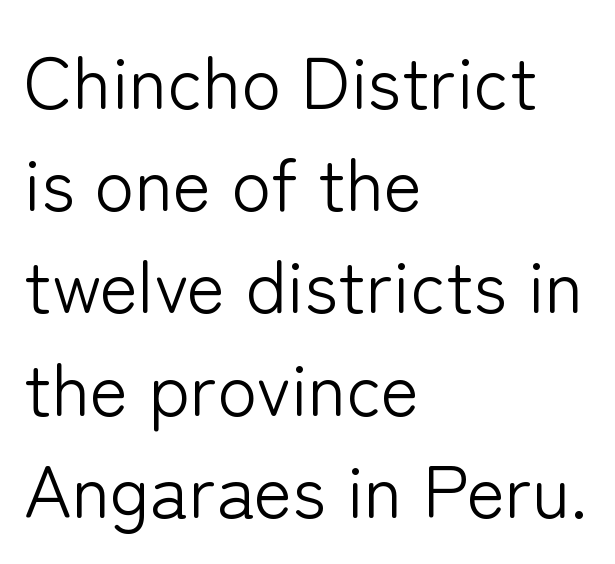
Horizontally, the lines are justified to the leading edge only. Character widths vary here, with narrow letters taking less room than wide ones. Unlike a traditional serif, this face leaves its strokes unadorned. Is the stroke heavy? The answer is a plain regular-or-lighter. How are the letters spaced? Ordinarily, with no added tracking.
